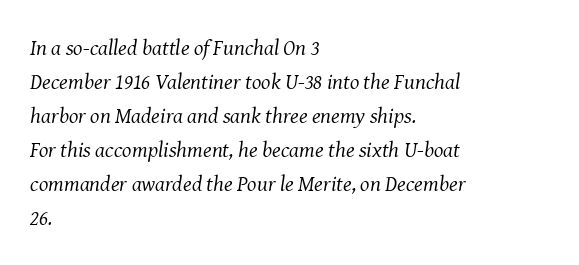
Yep, that's italic — everything's leaning. Does extra space separate the letters? No, they use regular spacing. Letters have the restrained weight of plain body copy at most. What's the leading like? Ordinary, nothing unusual. Honestly, there is no underline to notice here at all.
